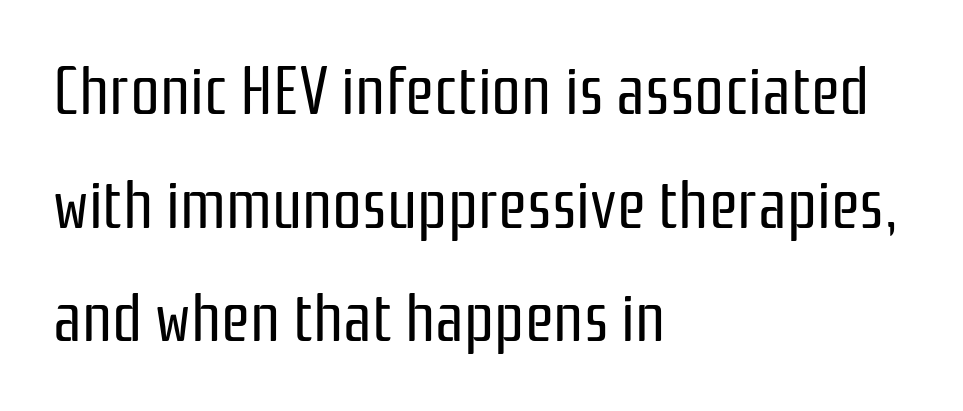
Q: Is the text bold? A: No.
Q: Is the text italic (slanted)? A: No, it is upright.
Q: Is the typeface a serif or a sans-serif typeface? A: Sans-serif.
Q: Is the text underlined? A: No.
Q: How is the paragraph aligned? A: Left-aligned.
Q: Is the spacing between letters normal or unusually wide? A: Normal.
Q: Width (condensed, normal, or wide)? A: Condensed.
Q: Stroke contrast? A: Low.
Q: x-height? A: Medium.
Q: Monospaced? A: No.
